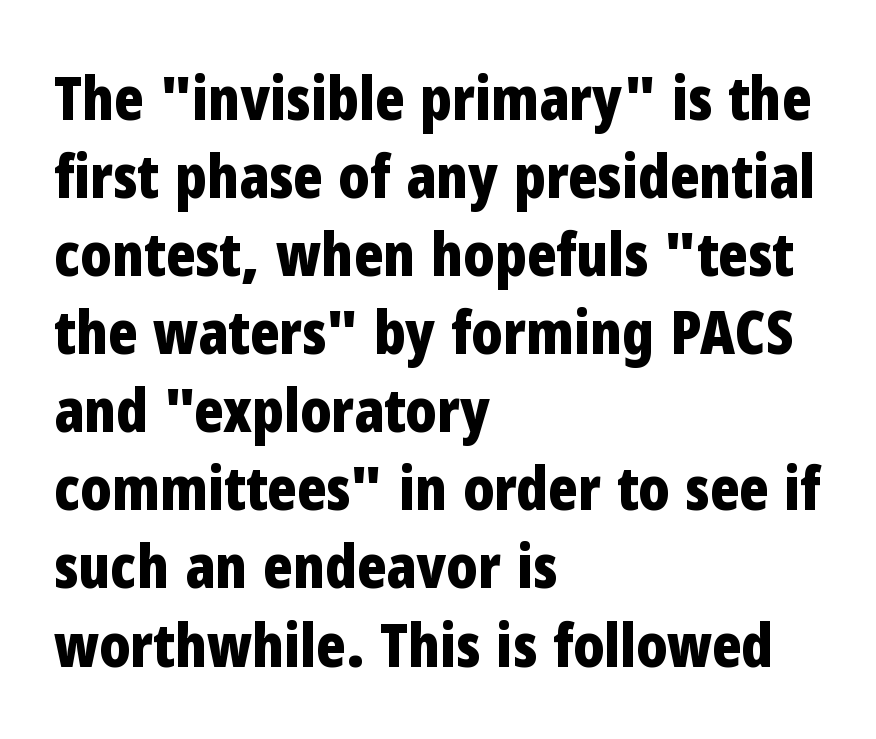
The image shows 61 px bold, condensed sans-serif type, upright; set left-aligned, normal line spacing (1.28x), normal letter spacing, not underlined; low stroke contrast and a medium x-height.
